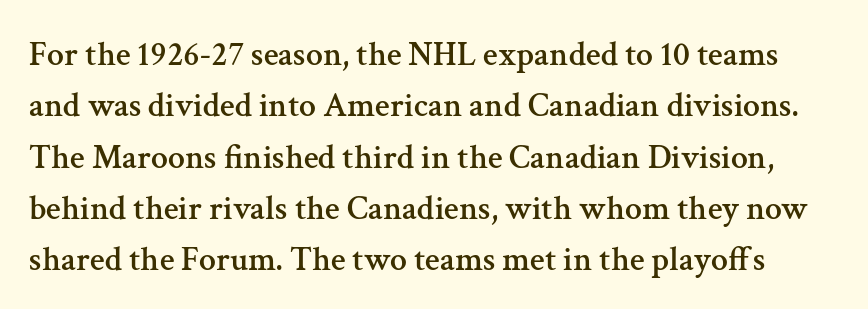
The image shows 34 px serif type, upright; set normal line spacing (1.51x), normal letter spacing, not underlined; medium stroke contrast and a medium x-height.
